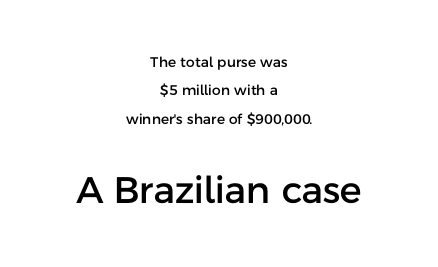
Q: Is the text italic (slanted)? A: No, it is upright.
Q: Is the typeface a serif or a sans-serif typeface? A: Sans-serif.
Q: Is the text underlined? A: No.
Q: How is the paragraph aligned? A: Centered.
Q: Is the spacing between letters normal or unusually wide? A: Normal.
Q: Is the spacing between lines tight, normal or loose? A: Loose.
Q: Which block of text is set in a larger size, the first (top) or the second (bottom)? A: The second (bottom) one.
Q: Width (condensed, normal, or wide)? A: Normal.
Q: Stroke contrast? A: Low.
Q: x-height? A: Medium.
Q: Monospaced? A: No.
